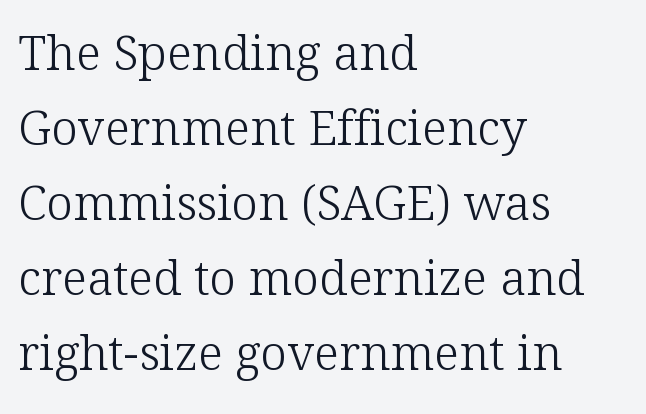
Q: Is the text bold? A: No.
Q: Is the text italic (slanted)? A: No, it is upright.
Q: Is the typeface a serif or a sans-serif typeface? A: Serif.
Q: Is the text underlined? A: No.
Q: How is the paragraph aligned? A: Left-aligned.
Q: Is the spacing between letters normal or unusually wide? A: Normal.
Q: Is the spacing between lines tight, normal or loose? A: Normal.
Q: Width (condensed, normal, or wide)? A: Normal.
Q: Stroke contrast? A: Low.
Q: x-height? A: Medium.
Q: Monospaced? A: No.
